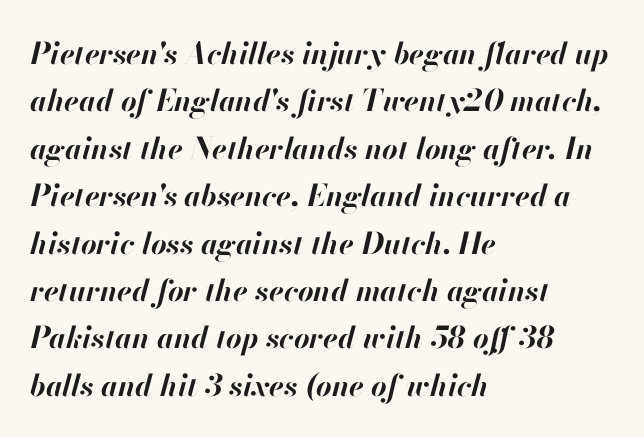
Q: Is the text bold? A: Yes.
Q: Is the text italic (slanted)? A: Yes, it leans right by about 13 degrees.
Q: Is the text underlined? A: No.
Q: How is the paragraph aligned? A: Left-aligned.
Q: Is the spacing between letters normal or unusually wide? A: Normal.
Q: Is the spacing between lines tight, normal or loose? A: Normal.
Q: Width (condensed, normal, or wide)? A: Normal.
Q: Stroke contrast? A: High.
Q: x-height? A: Small.
Q: Monospaced? A: No.
